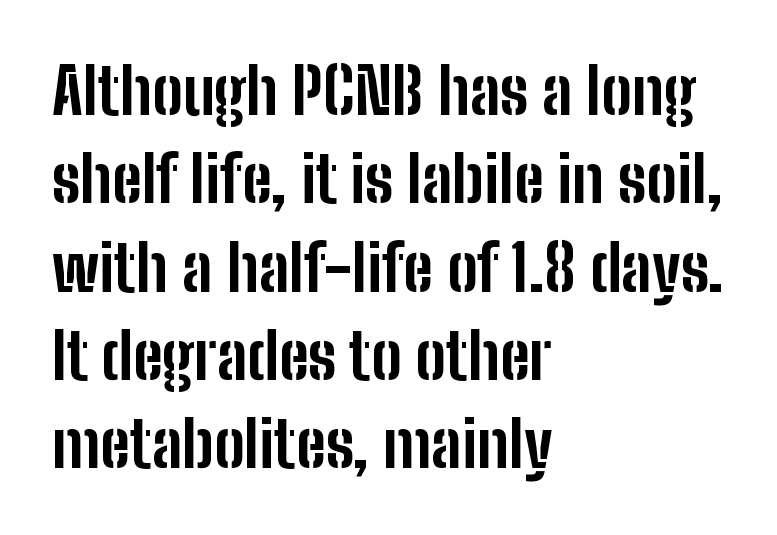
Q: Is the text bold? A: Yes.
Q: Is the text italic (slanted)? A: No, it is upright.
Q: Is the typeface a serif or a sans-serif typeface? A: Sans-serif.
Q: Is the text underlined? A: No.
Q: How is the paragraph aligned? A: Left-aligned.
Q: Is the spacing between letters normal or unusually wide? A: Normal.
Q: Is the spacing between lines tight, normal or loose? A: Normal.
Q: Width (condensed, normal, or wide)? A: Condensed.
Q: Stroke contrast? A: Low.
Q: x-height? A: Medium.
Q: Monospaced? A: No.
